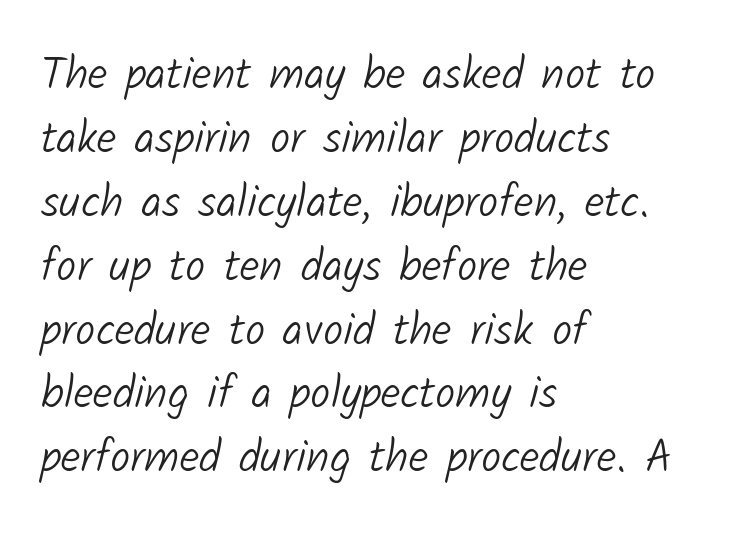
Q: Is the text bold? A: No.
Q: Is the typeface a serif or a sans-serif typeface? A: Sans-serif.
Q: Is the text underlined? A: No.
Q: How is the paragraph aligned? A: Left-aligned.
Q: Is the spacing between letters normal or unusually wide? A: Normal.
Q: Is the spacing between lines tight, normal or loose? A: Normal.
Q: Width (condensed, normal, or wide)? A: Normal.
Q: Stroke contrast? A: Low.
Q: x-height? A: Medium.
Q: Monospaced? A: No.
